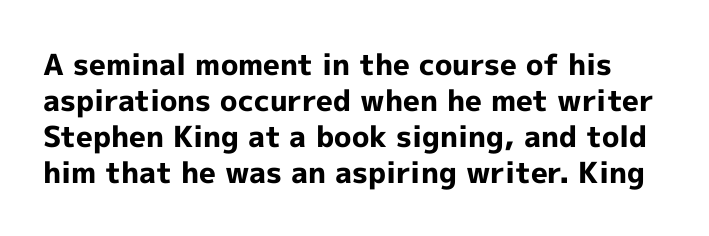
Type without underlining. This sample has the flowing, uneven cadence of proportional lettering. These lines keep a tight, regular rhythm from letter to letter. These lines were composed using upright roman letters. A sans-serif font was chosen for this passage.
